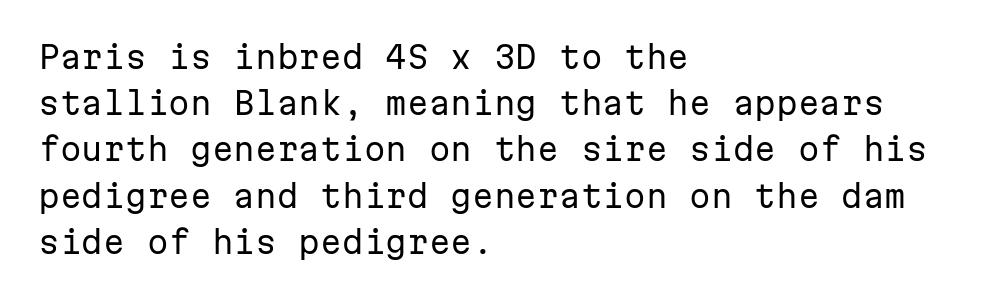
{"serif": "no", "italic": "no", "bold": "no", "weight": "regular", "width": "normal", "stroke_contrast": "low", "x_height": "medium", "monospaced": "yes", "underline": "no", "align": "left", "line_spacing": "normal", "line_spacing_ratio": 1.49, "letter_spacing": "normal", "letter_spacing_em": 0.0, "glyph_px": 31}
